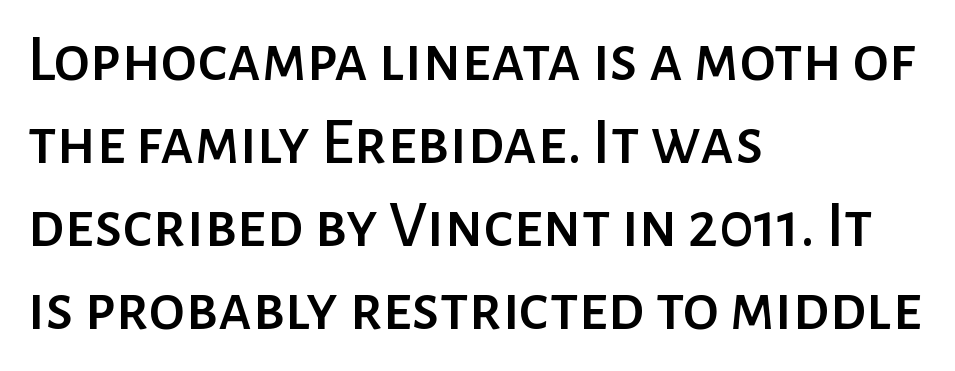
Each line starts at the same left margin while the right side varies. What kind of face is this? One without serifs — a sans. The gaps between neighbouring characters are ordinary and unremarkable. In terms of posture, this sample is upright. This sample keeps an unexceptional amount of space between lines. Descender tails drop into unmarked territory.
